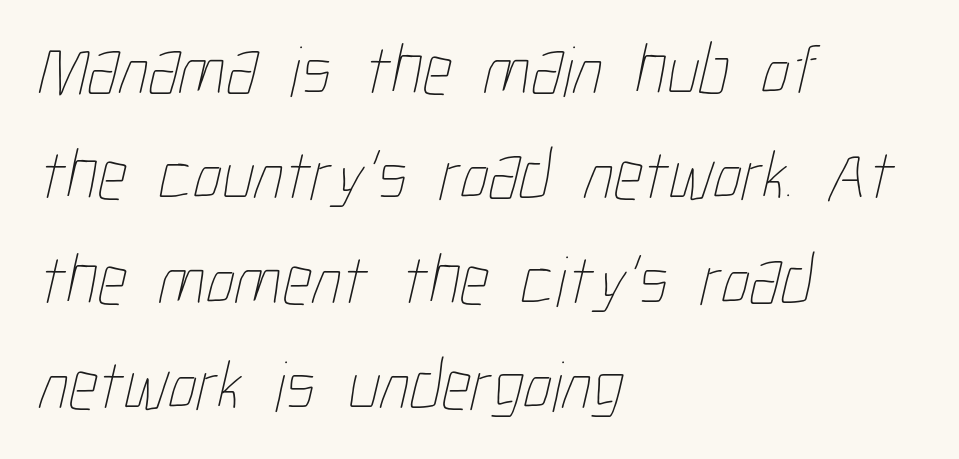
Q: Is the text bold? A: No.
Q: Is the text underlined? A: No.
Q: How is the paragraph aligned? A: Left-aligned.
Q: Is the spacing between letters normal or unusually wide? A: Normal.
Q: Is the spacing between lines tight, normal or loose? A: Normal.
Q: Width (condensed, normal, or wide)? A: Condensed.
Q: Stroke contrast? A: Low.
Q: x-height? A: Medium.
Q: Monospaced? A: No.
